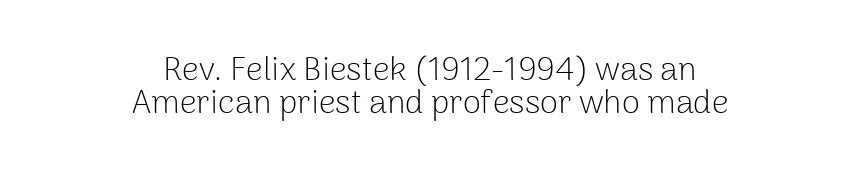
The passage is arranged like a title page — every line centered. Examine the stroke ends and you'll find no serifs. The space directly below the letters is spotless. The typography opts for an upright posture over an oblique one. Nothing unusual about the tracking: characters are spaced as the font intends. Letters have the restrained weight of plain body copy at most.
